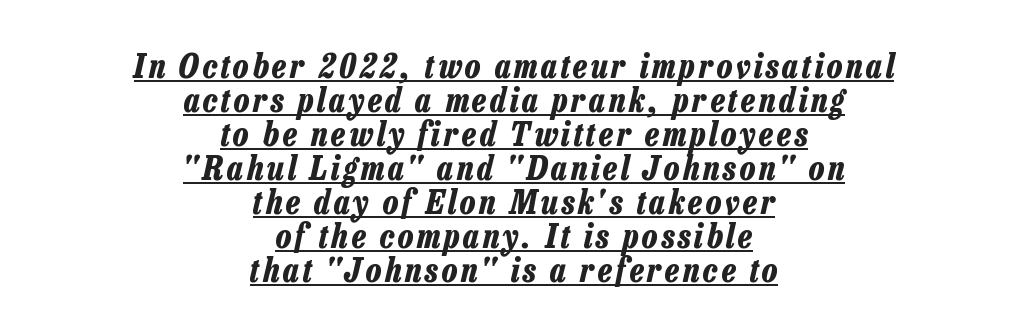
The image shows 34 px bold, condensed type, italic (leaning right); set centered, tight line spacing (1.0x), underlined; low stroke contrast and a medium x-height.
